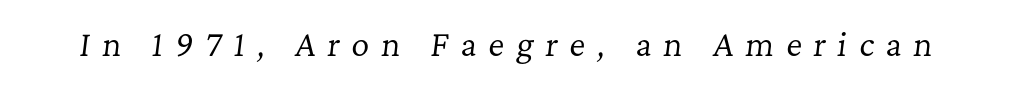
This sample uses expanded letter spacing, leaving extra air between glyphs. The rendering applies a slant to the glyphs. The space directly below the letters is spotless. Varying glyph widths throughout — classic text-font behaviour.
